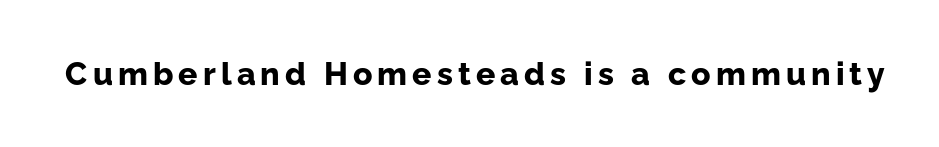
Q: Is the text bold? A: Yes.
Q: Is the text italic (slanted)? A: No, it is upright.
Q: Is the typeface a serif or a sans-serif typeface? A: Sans-serif.
Q: Is the text underlined? A: No.
Q: Width (condensed, normal, or wide)? A: Normal.
Q: Stroke contrast? A: Low.
Q: x-height? A: Medium.
Q: Monospaced? A: No.
